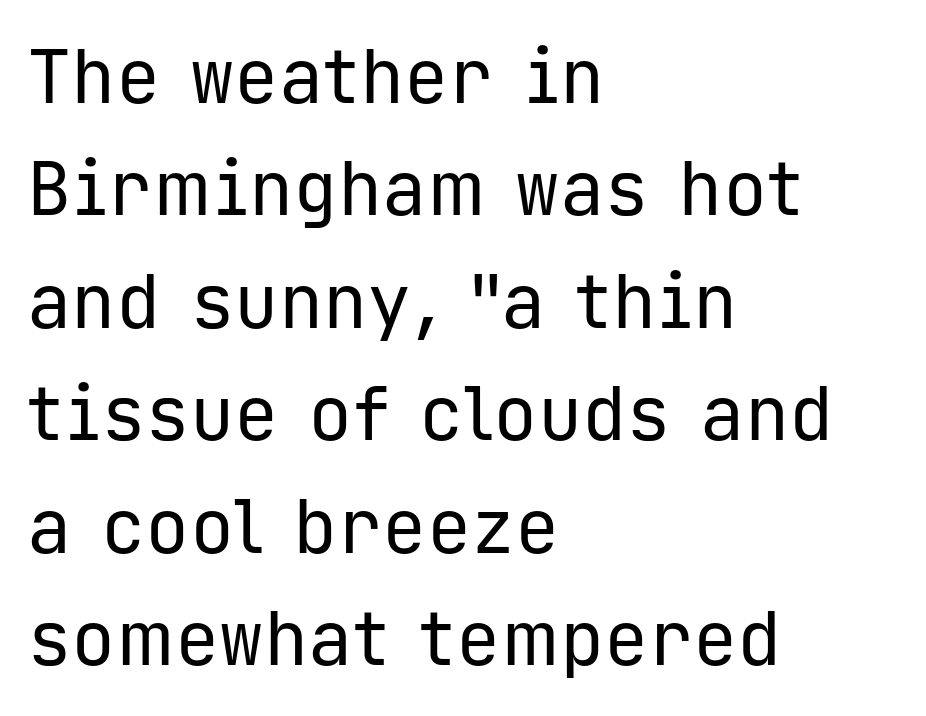
This sample has the even, mechanical cadence of fixed-width lettering. The rendering uses a moderate line-height, typical for paragraphs. The face looks like a standard text weight, possibly lighter. Rendered with straight, roman letterforms.
